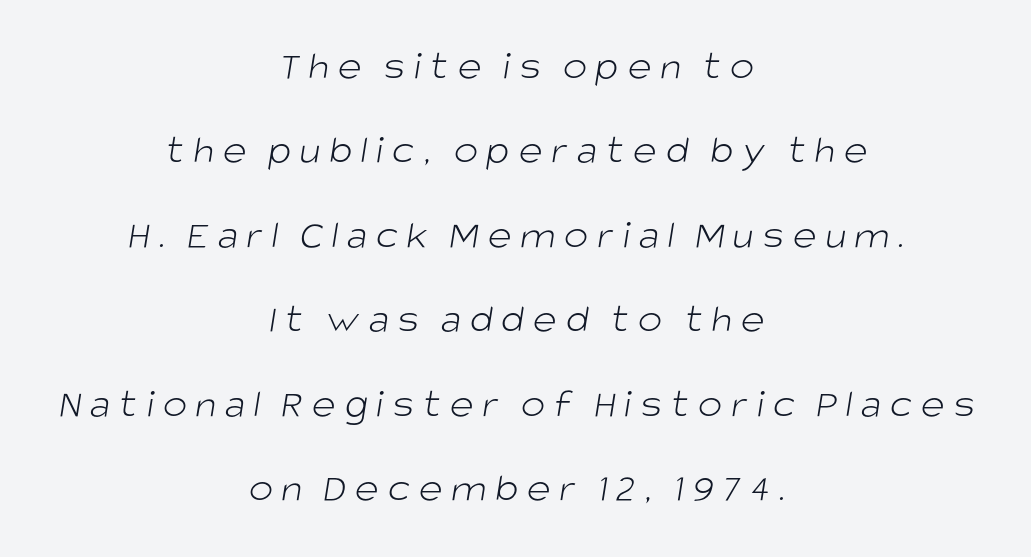
Q: Is the text bold? A: No.
Q: Is the typeface a serif or a sans-serif typeface? A: Sans-serif.
Q: Is the text underlined? A: No.
Q: How is the paragraph aligned? A: Centered.
Q: Is the spacing between letters normal or unusually wide? A: Unusually wide.
Q: Is the spacing between lines tight, normal or loose? A: Loose.
Q: Width (condensed, normal, or wide)? A: Normal.
Q: Stroke contrast? A: Low.
Q: x-height? A: Large.
Q: Monospaced? A: No.
